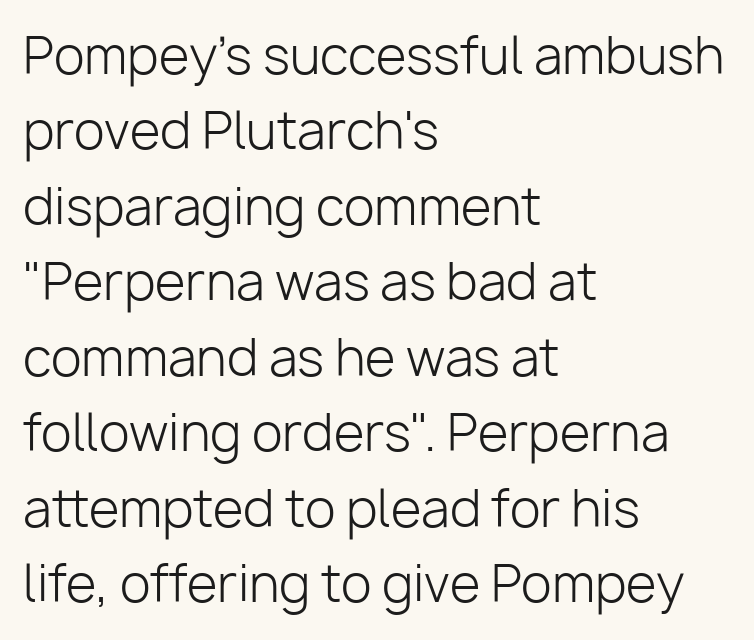
Q: Is the text bold? A: No.
Q: Is the text italic (slanted)? A: No, it is upright.
Q: Is the typeface a serif or a sans-serif typeface? A: Sans-serif.
Q: Is the text underlined? A: No.
Q: How is the paragraph aligned? A: Left-aligned.
Q: Is the spacing between letters normal or unusually wide? A: Normal.
Q: Is the spacing between lines tight, normal or loose? A: Normal.
Q: Width (condensed, normal, or wide)? A: Normal.
Q: Stroke contrast? A: Low.
Q: x-height? A: Medium.
Q: Monospaced? A: No.
